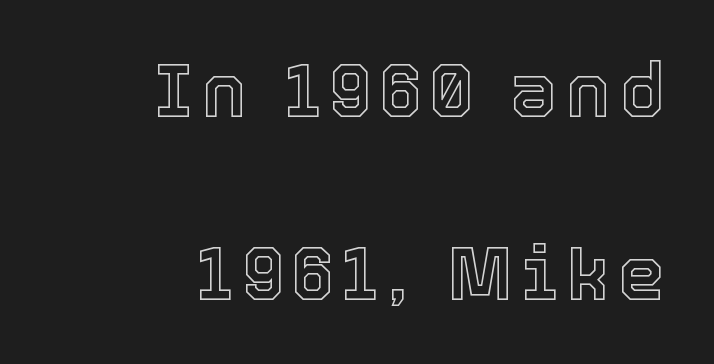
Q: Is the text italic (slanted)? A: No, it is upright.
Q: Is the text underlined? A: No.
Q: How is the paragraph aligned? A: Right-aligned.
Q: Is the spacing between lines tight, normal or loose? A: Loose.
Q: Width (condensed, normal, or wide)? A: Normal.
Q: x-height? A: Medium.
Q: Monospaced? A: No.
